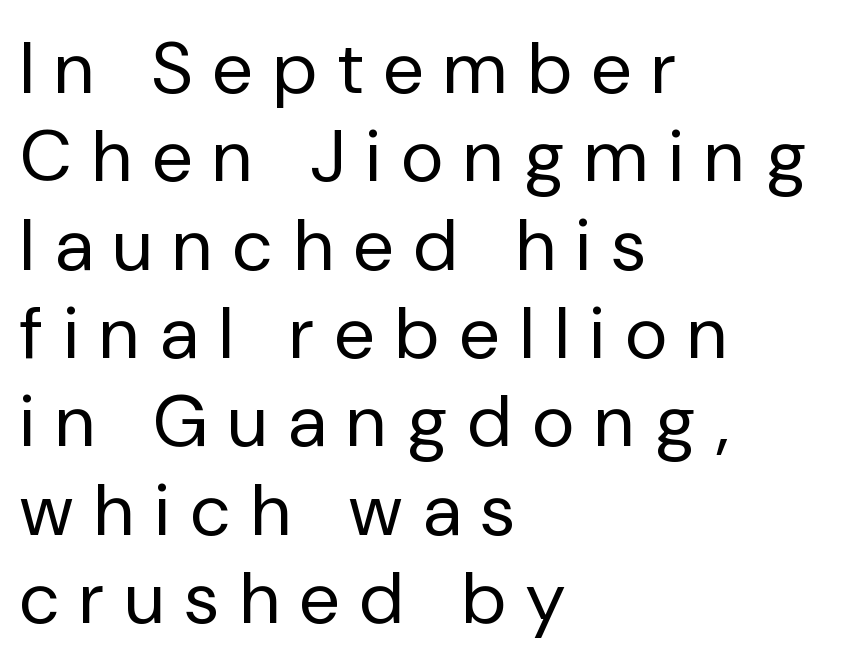
{"serif": "no", "italic": "no", "bold": "no", "weight": "regular", "width": "normal", "stroke_contrast": "low", "x_height": "medium", "monospaced": "no", "underline": "no", "align": "left", "line_spacing_ratio": 1.21, "letter_spacing": "wide", "letter_spacing_em": 0.29, "glyph_px": 73}
